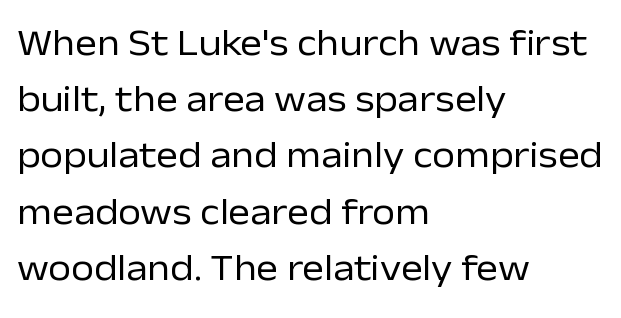
The image shows 37 px regular-weight sans-serif type, upright; set left-aligned, normal line spacing (1.52x), normal letter spacing, not underlined; low stroke contrast and a medium x-height.
